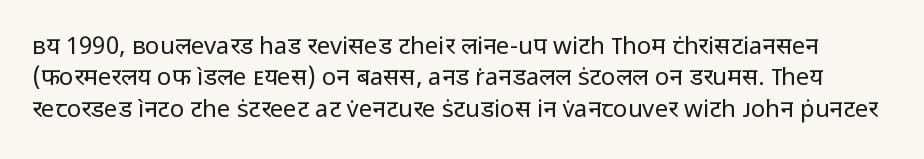
Caption: face not bold, strokes unweighted. The typography opts for an upright posture over an oblique one. Descender tails drop into unmarked territory. The line-height multiplier appears to be the usual default.
